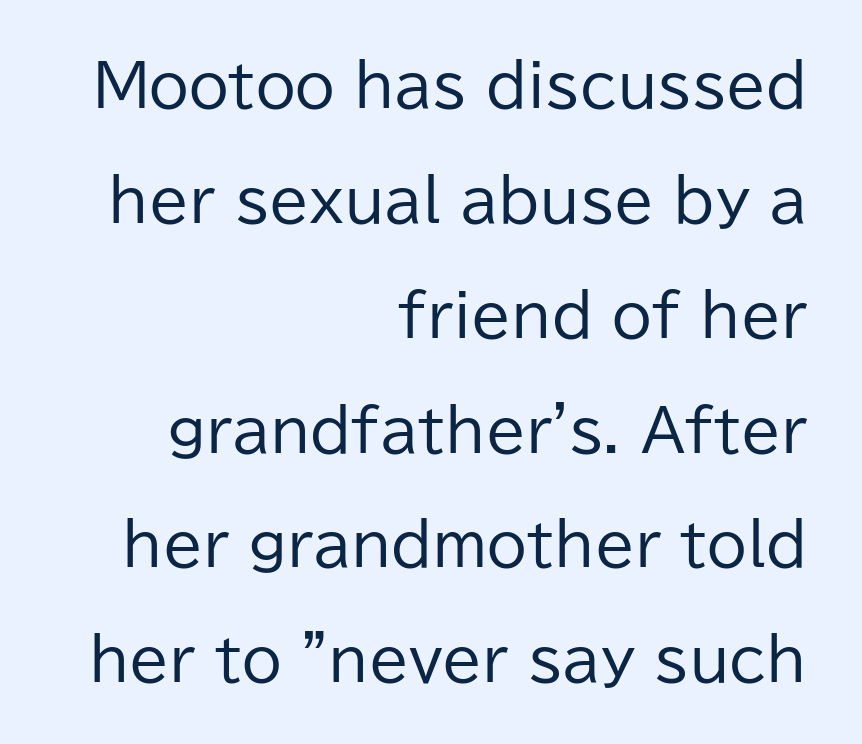
{"serif": "no", "italic": "no", "bold": "no", "weight": "regular", "width": "normal", "stroke_contrast": "low", "x_height": "medium", "monospaced": "no", "underline": "no", "align": "right", "line_spacing": "loose", "line_spacing_ratio": 1.98, "letter_spacing": "normal", "letter_spacing_em": 0.0, "glyph_px": 58}
